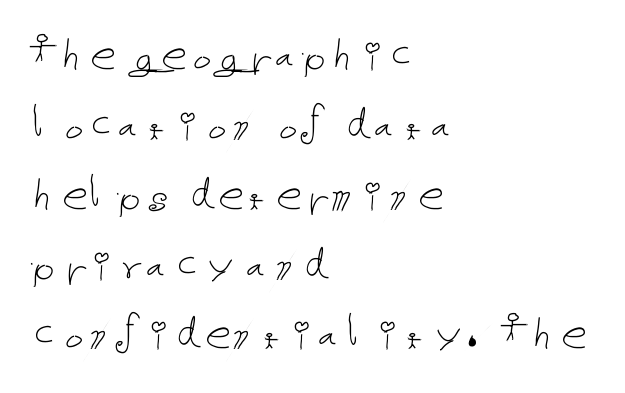
Layout note: lines flush left. This is the regular roman posture of the typeface. The passage shown is not underscored anywhere. Heaviness? Minimal to ordinary, like unemphasized prose. Quick note: interline space is typical.
